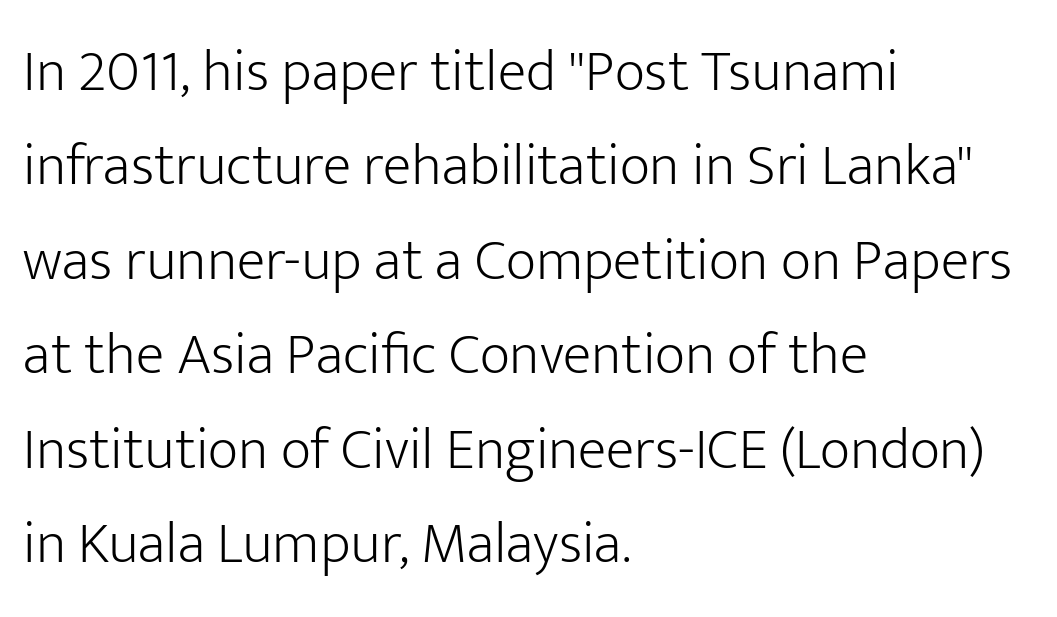
Q: Is the text bold? A: No.
Q: Is the text italic (slanted)? A: No, it is upright.
Q: Is the typeface a serif or a sans-serif typeface? A: Sans-serif.
Q: Is the text underlined? A: No.
Q: How is the paragraph aligned? A: Left-aligned.
Q: Is the spacing between letters normal or unusually wide? A: Normal.
Q: Is the spacing between lines tight, normal or loose? A: Normal.
Q: Width (condensed, normal, or wide)? A: Normal.
Q: Stroke contrast? A: Low.
Q: x-height? A: Medium.
Q: Monospaced? A: No.
